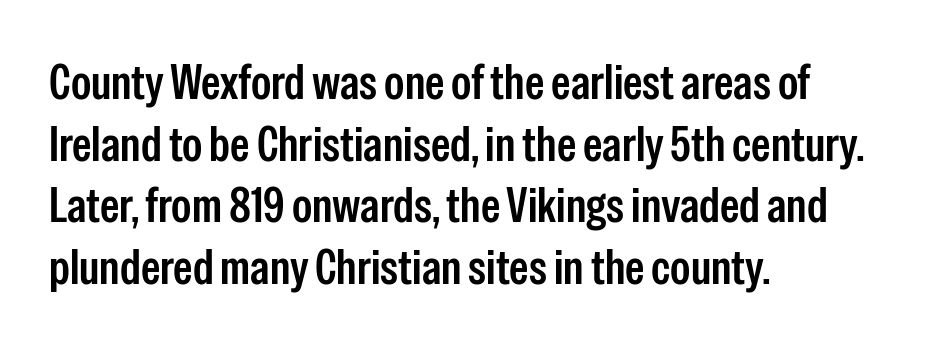
The image shows 49 px condensed sans-serif type, upright; set left-aligned, normal line spacing (1.26x), normal letter spacing, not underlined; low stroke contrast and a medium x-height.
